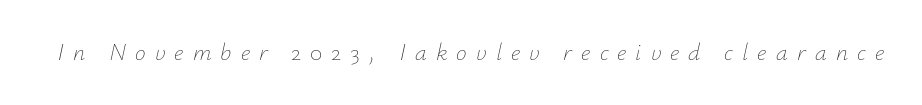
Underline: absent. Words appear elongated and porous because spacing is wide. No letter is thick-stroked: the sample isn't bold. Would a proofreader flag this as italicized? Yes.
